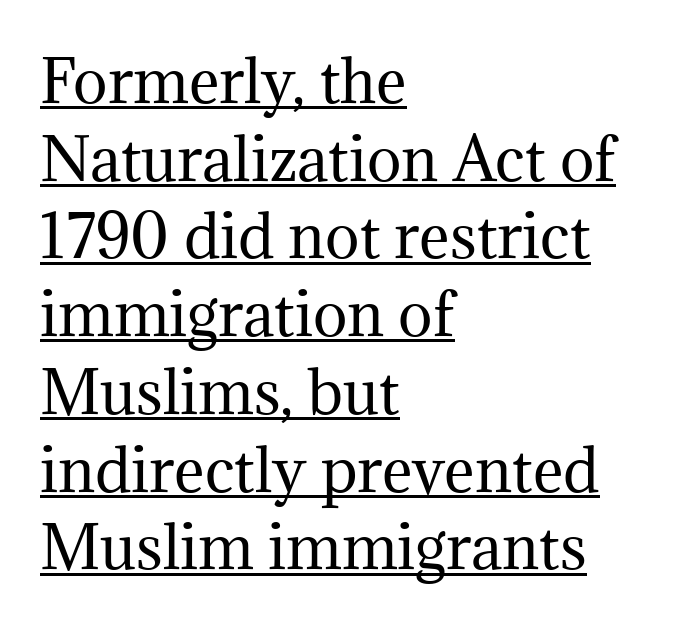
The image shows 58 px regular-weight serif type, upright; set left-aligned, normal line spacing (1.34x), normal letter spacing, underlined; medium stroke contrast and a medium x-height.
